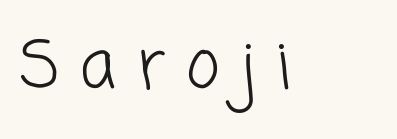
Q: Is the text bold? A: No.
Q: Is the typeface a serif or a sans-serif typeface? A: Sans-serif.
Q: Is the text underlined? A: No.
Q: Is the spacing between letters normal or unusually wide? A: Unusually wide.
Q: Width (condensed, normal, or wide)? A: Normal.
Q: Stroke contrast? A: Low.
Q: x-height? A: Medium.
Q: Monospaced? A: No.
